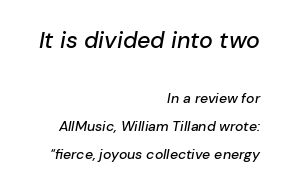
{"italic": "yes", "lean": "right", "slant_degrees": 10, "underline": "no", "align": "right", "line_spacing": "loose", "line_spacing_ratio": 1.99, "letter_spacing": "normal", "letter_spacing_em": 0.0, "larger_block": "first", "size_ratio": 1.64, "glyph_px": 23}
